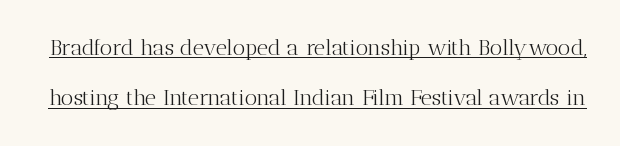
{"italic": "no", "bold": "no", "underline": "yes", "line_spacing": "loose", "line_spacing_ratio": 2.29, "letter_spacing": "normal", "letter_spacing_em": 0.0, "glyph_px": 22}
